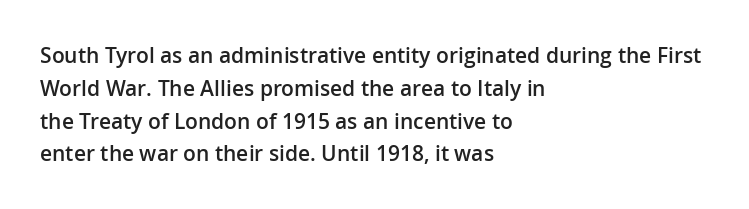
{"italic": "no", "bold": "semi", "underline": "no", "align": "left", "line_spacing": "normal", "line_spacing_ratio": 1.56, "letter_spacing": "normal", "letter_spacing_em": 0.0, "glyph_px": 21}
